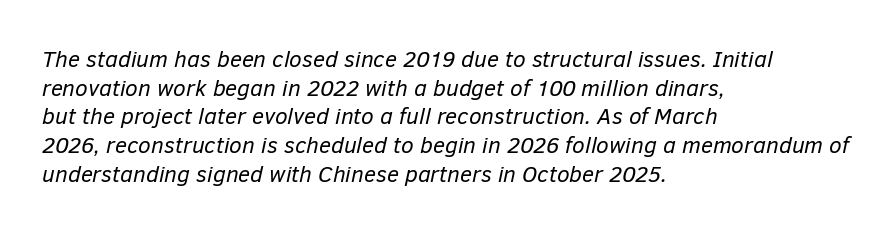
Heft: none added — not bold. Layout note: lines flush left. Students, note that the glyphs here touch the page at normal intervals. The rendering applies a slant to the glyphs. This rendering features lettering with no underline.
